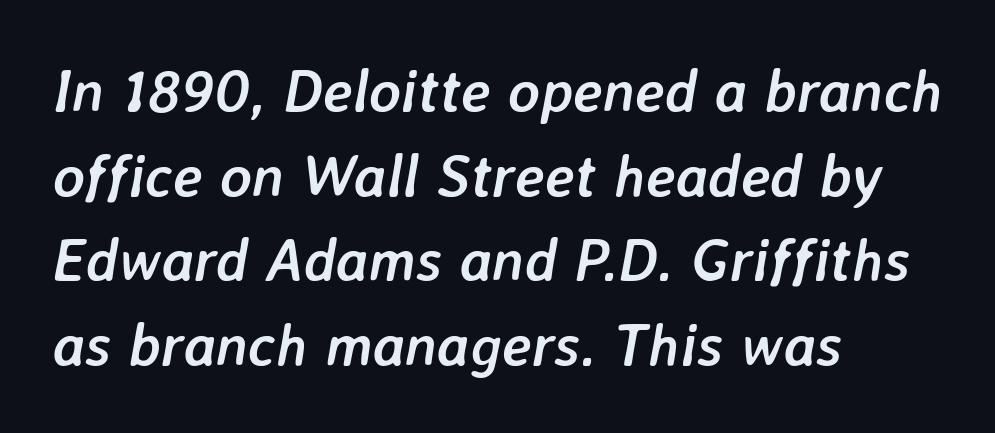
Q: Is the text bold? A: Yes.
Q: Is the text italic (slanted)? A: Yes, it leans right by about 7 degrees.
Q: Is the text underlined? A: No.
Q: How is the paragraph aligned? A: Left-aligned.
Q: Is the spacing between letters normal or unusually wide? A: Normal.
Q: Is the spacing between lines tight, normal or loose? A: Normal.
Q: Width (condensed, normal, or wide)? A: Normal.
Q: Stroke contrast? A: Low.
Q: x-height? A: Medium.
Q: Monospaced? A: No.
